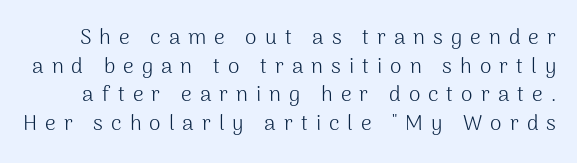
Q: Is the text bold? A: No.
Q: Is the text italic (slanted)? A: No, it is upright.
Q: Is the text underlined? A: No.
Q: Is the spacing between letters normal or unusually wide? A: Unusually wide.
Q: Is the spacing between lines tight, normal or loose? A: Normal.
